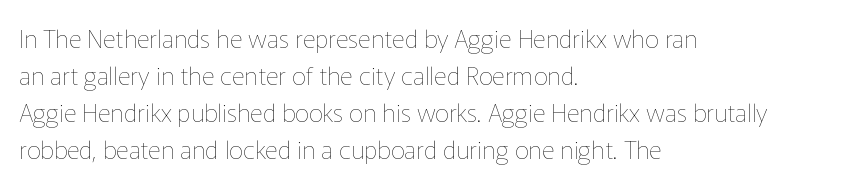
A typesetter would call this leading conventional body-copy spacing. Descender tails drop into unmarked territory. Visually the block forms a straight wall on the left and a jagged coastline on the right. Do the letters lean? They stand straight.
